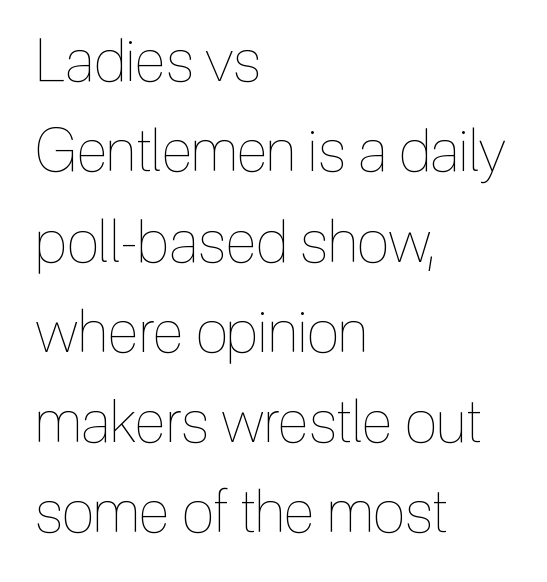
{"italic": "no", "bold": "no", "weight": "thin", "width": "condensed", "x_height": "medium", "monospaced": "no", "underline": "no", "align": "left", "line_spacing": "normal", "line_spacing_ratio": 1.53, "letter_spacing": "normal", "letter_spacing_em": 0.0, "glyph_px": 59}
